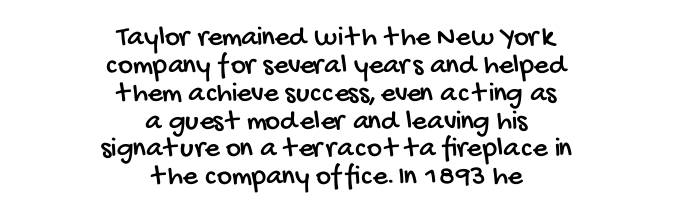
{"serif": "no", "width": "condensed", "stroke_contrast": "low", "x_height": "large", "monospaced": "no", "underline": "no", "align": "center", "line_spacing": "tight", "line_spacing_ratio": 0.96, "letter_spacing": "normal", "letter_spacing_em": 0.0, "glyph_px": 29}
